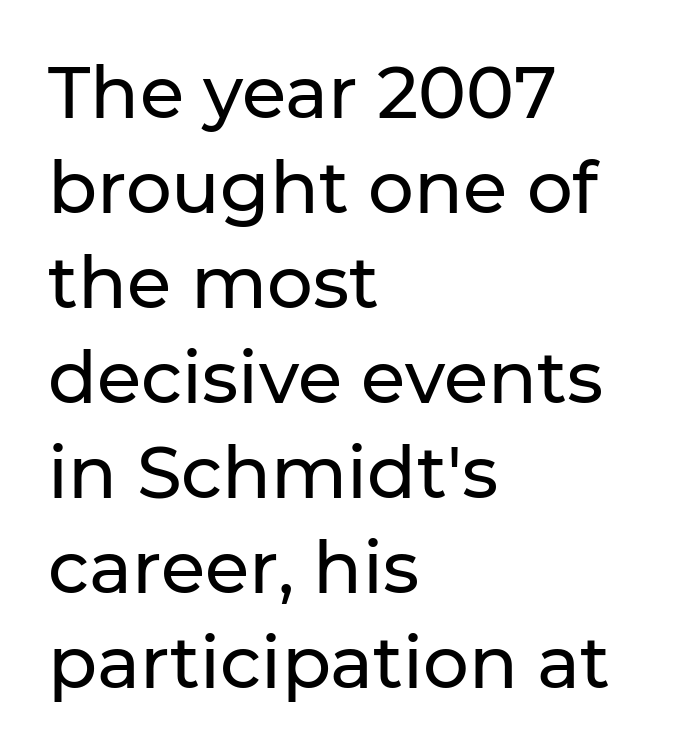
{"serif": "no", "italic": "no", "width": "normal", "stroke_contrast": "low", "x_height": "medium", "monospaced": "no", "underline": "no", "align": "left", "line_spacing": "normal", "line_spacing_ratio": 1.32, "letter_spacing": "normal", "letter_spacing_em": 0.0, "glyph_px": 72}
